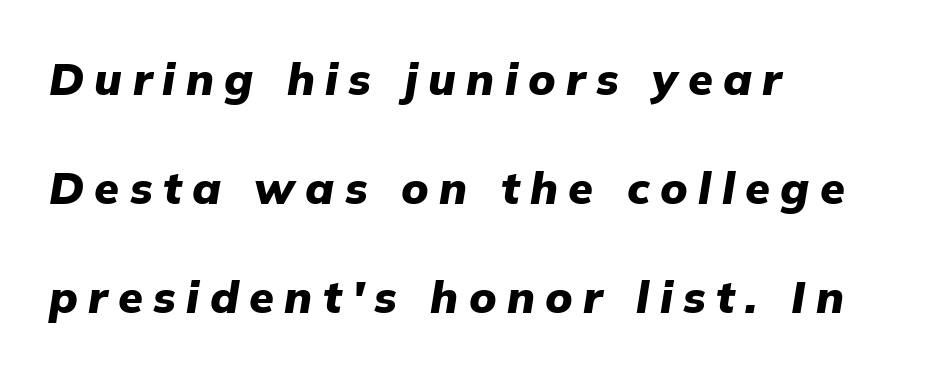
Q: Is the text bold? A: Yes.
Q: Is the text italic (slanted)? A: Yes, it leans right by about 9 degrees.
Q: Is the text underlined? A: No.
Q: How is the paragraph aligned? A: Left-aligned.
Q: Is the spacing between letters normal or unusually wide? A: Unusually wide.
Q: Is the spacing between lines tight, normal or loose? A: Loose.
Q: Width (condensed, normal, or wide)? A: Normal.
Q: Stroke contrast? A: Low.
Q: x-height? A: Medium.
Q: Monospaced? A: No.
